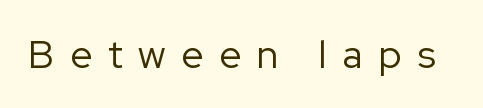
Plain, unruled lines of type. Notice how the stems are strictly vertical — no italics here. I'd call this a sans setting — the letters go barefoot. This is not heavy type; no bold has been used. The rendering uses natural spacing where letterforms have individual widths. The line texture is sparse and dotted thanks to wide tracking.
